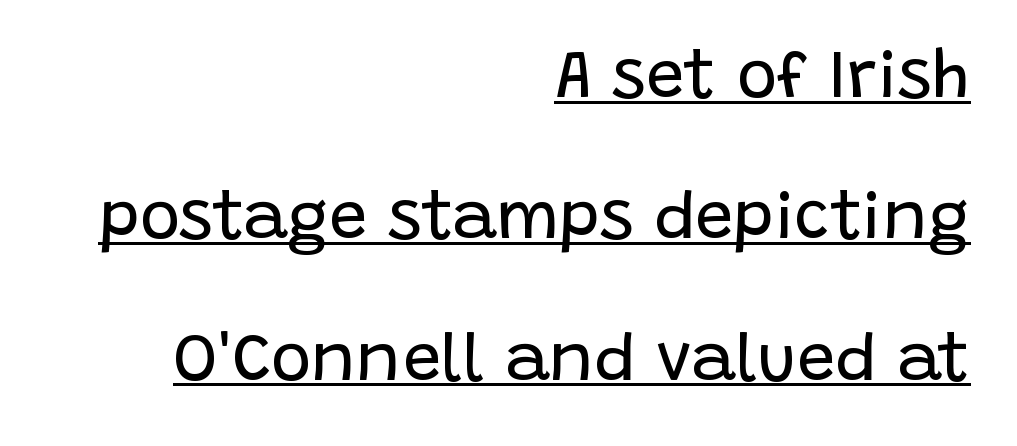
These lines were composed using upright roman letters. The rendering anchors every line to the right-hand side. What decoration does the sample have? An underline. Nothing unusual about the tracking: characters are spaced as the font intends. The strokes are not fattened; the text isn't bold. I'd call this a sans setting — the letters go barefoot.
